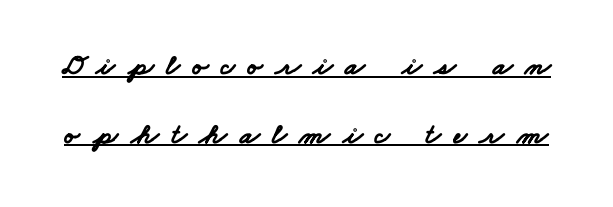
Loose tracking; the words dissolve into strings of separated letters. These characters rest on top of a visible drawn line. Notice how thick the strokes are: this is what a full bold looks like. Reading down the column, the eye jumps a long way to each next line. Classification — sans serif.
